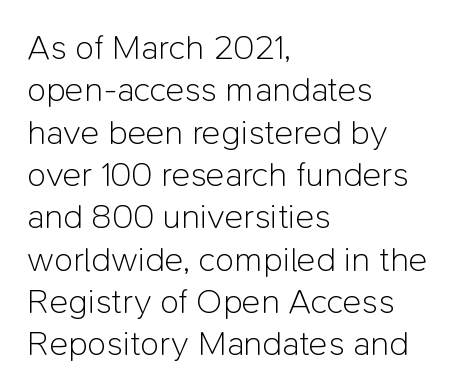
{"serif": "no", "italic": "no", "bold": "no", "weight": "light", "width": "normal", "stroke_contrast": "low", "x_height": "medium", "monospaced": "no", "underline": "no", "align": "left", "line_spacing_ratio": 1.21, "letter_spacing": "normal", "letter_spacing_em": 0.0, "glyph_px": 35}
